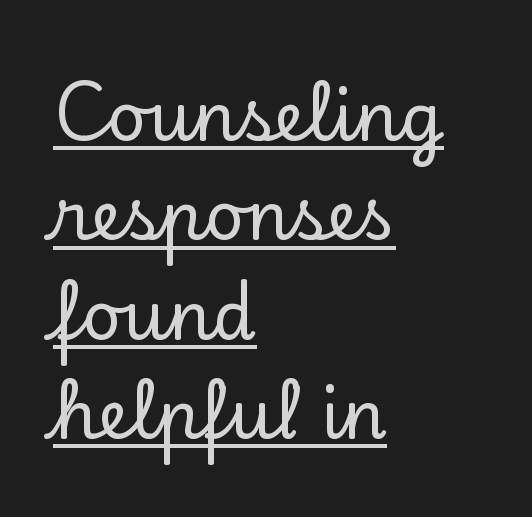
Q: Is the text italic (slanted)? A: No, it is upright.
Q: Is the text underlined? A: Yes.
Q: How is the paragraph aligned? A: Left-aligned.
Q: Is the spacing between letters normal or unusually wide? A: Normal.
Q: Is the spacing between lines tight, normal or loose? A: Normal.
Q: Width (condensed, normal, or wide)? A: Normal.
Q: Stroke contrast? A: Low.
Q: x-height? A: Small.
Q: Monospaced? A: No.
